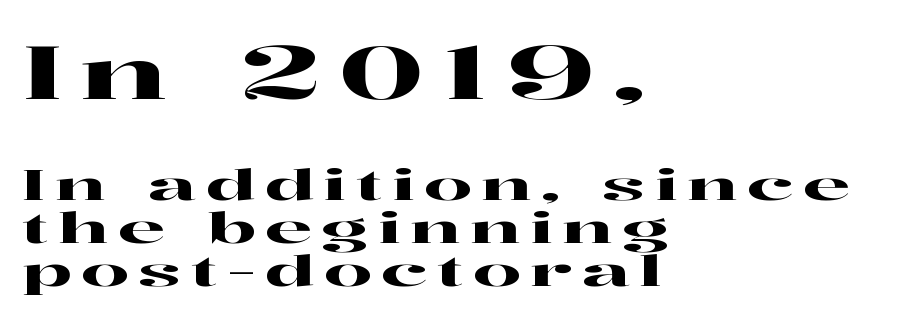
The face used here is proportionally spaced, like ordinary book or web type. Each letter's strokes conclude with small projecting serifs. Spacing between characters has been opened up far beyond the box default. Bare-footed words on every line. Caption: upper text group enlarged, lower text group reduced.
